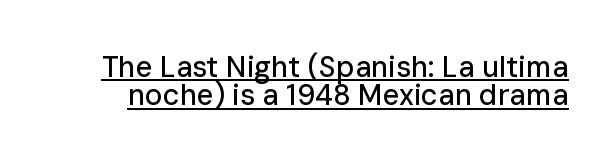
Here the designer chose a conventional face with non-uniform glyph widths. Serif or sans? Sans — the stroke terminals are bare. This sample trades vertical openness for compactness between lines. This is underlined copy, the kind a proofreader might mark for attention. Does the lettering tilt? It doesn't — this is upright. The type is set solid horizontally, with unmodified tracking.
